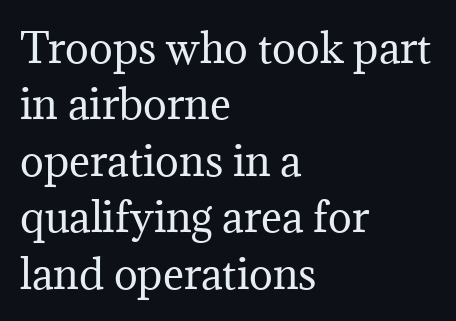
{"serif": "yes", "italic": "no", "bold": "no", "weight": "regular", "width": "normal", "stroke_contrast": "medium", "x_height": "medium", "monospaced": "no", "underline": "no", "align": "left", "line_spacing": "normal", "line_spacing_ratio": 1.41, "letter_spacing": "normal", "letter_spacing_em": 0.0, "glyph_px": 40}
